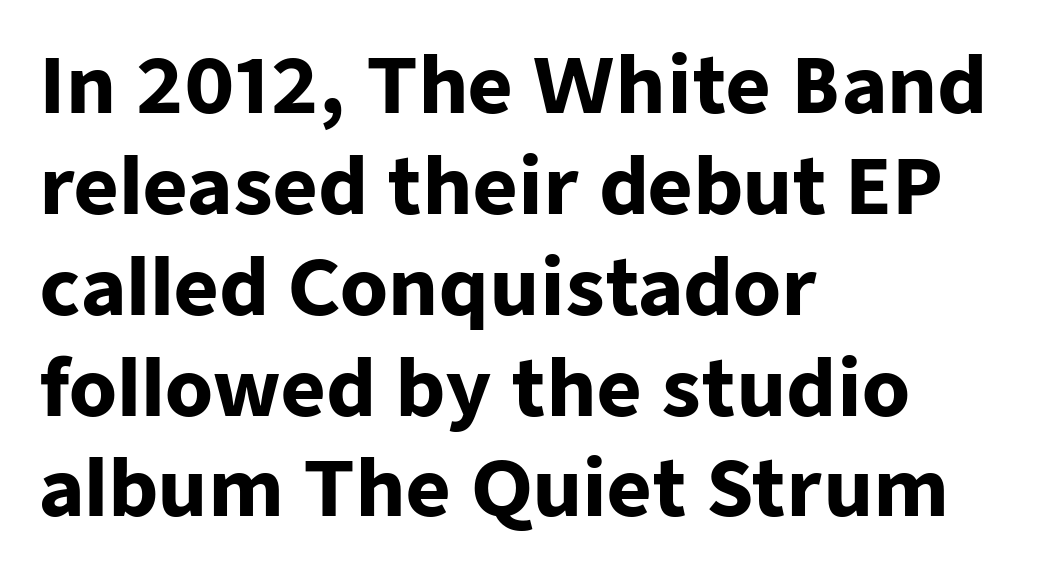
Leading matches the norm, producing a regular column. The letters advance in unequal steps, a hallmark of proportional type. Nothing unusual about the tracking: characters are spaced as the font intends. No word sits above an underline. The text block is weighted toward the left margin, trailing off unevenly rightward. Weight: bold.
